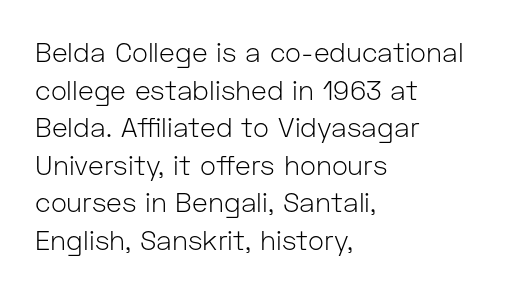
Notice how the stems are strictly vertical — no italics here. A bare baseline throughout the passage. Inter-character spacing is left at the font's built-in metrics. Vertical spacing — default. The ragged edge is on the right, which tells us the setting is flush left. The font sits on the lighter half of the weight spectrum, regular included.
